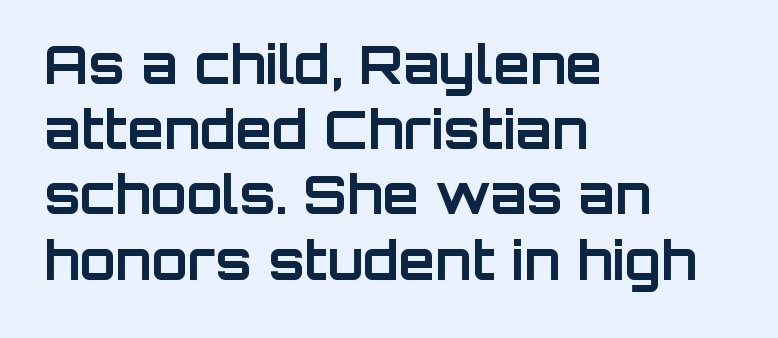
Thick stems and heavy bowls — unmistakably bold. Nope, not italic — everything's standing straight. Font category for this specimen: sans-serif. A clean baseline with only descenders dipping below it. Each letter keeps its own natural width here, so spacing adapts to shape.
